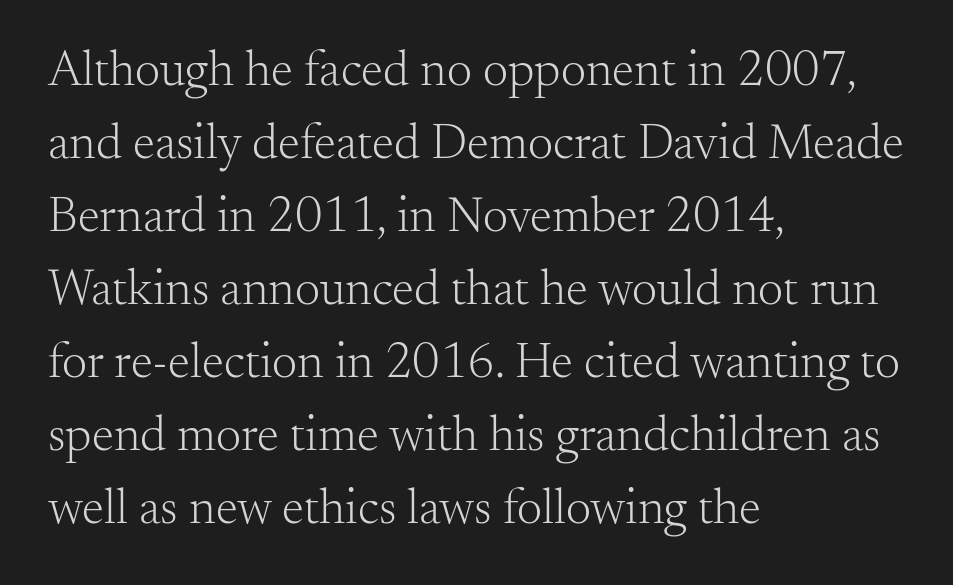
The image shows 50 px light serif type, upright; set left-aligned, normal line spacing (1.46x), normal letter spacing, not underlined; medium stroke contrast and a small x-height.
